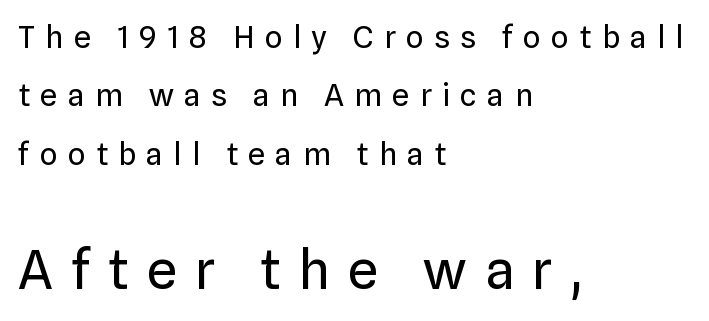
The area under the type is left untouched. Each line starts at the same left margin while the right side varies. The designer went with a sans here, leaving each stem footless. Of the two passages, the one underneath uses the larger point size. This is the regular roman posture of the typeface. Characters follow at a spacing far wider than the type designer built in.
